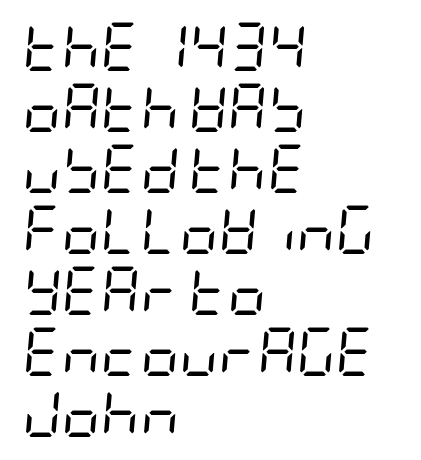
The text block is weighted toward the left margin, trailing off unevenly rightward. Look at the tracking — it's just the regular setting, nothing added. The gap between lines stays unmarked. This block has exactly the height ordinary leading produces. If you drew a line through each stem, it would be angled. The font sits on the lighter half of the weight spectrum, regular included.
